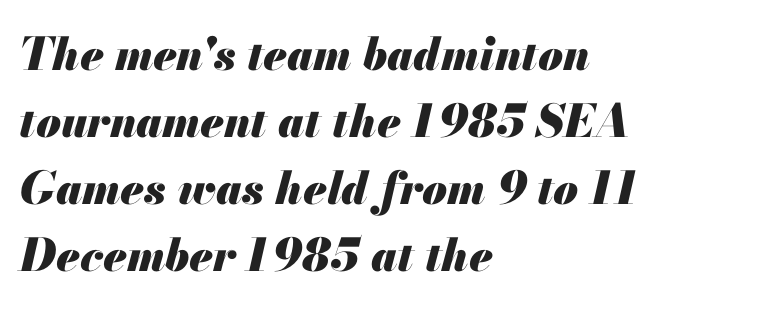
Q: Is the text bold? A: Yes.
Q: Is the text italic (slanted)? A: Yes, it leans right by about 13 degrees.
Q: Is the text underlined? A: No.
Q: How is the paragraph aligned? A: Left-aligned.
Q: Is the spacing between letters normal or unusually wide? A: Normal.
Q: Is the spacing between lines tight, normal or loose? A: Normal.
Q: Width (condensed, normal, or wide)? A: Normal.
Q: Stroke contrast? A: Medium.
Q: x-height? A: Small.
Q: Monospaced? A: No.
